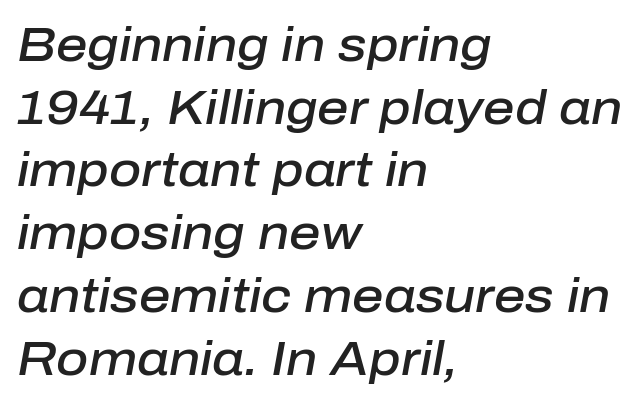
The area under the type is left untouched. These lines stack with their left ends in a neat column. Each letter keeps its own natural width here, so spacing adapts to shape. In terms of weight, the rendering is demibold, just under bold. Words appear dense and cohesive because spacing is normal. The vertical gap from one line to the next is medium.
